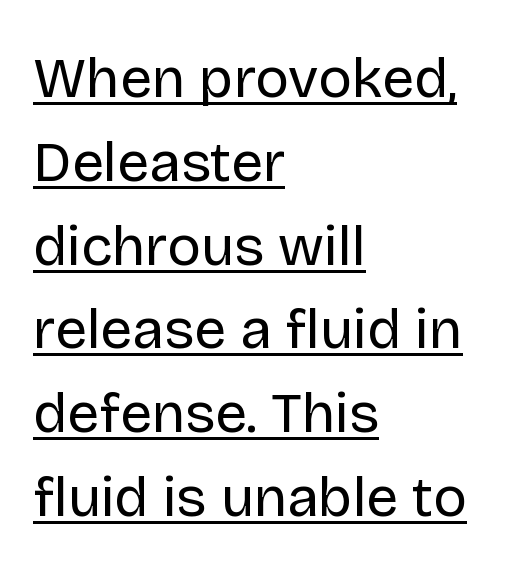
{"serif": "no", "italic": "no", "bold": "no", "weight": "regular", "width": "normal", "stroke_contrast": "low", "x_height": "large", "monospaced": "no", "underline": "yes", "align": "left", "line_spacing": "normal", "line_spacing_ratio": 1.47, "letter_spacing": "normal", "letter_spacing_em": 0.0, "glyph_px": 57}
